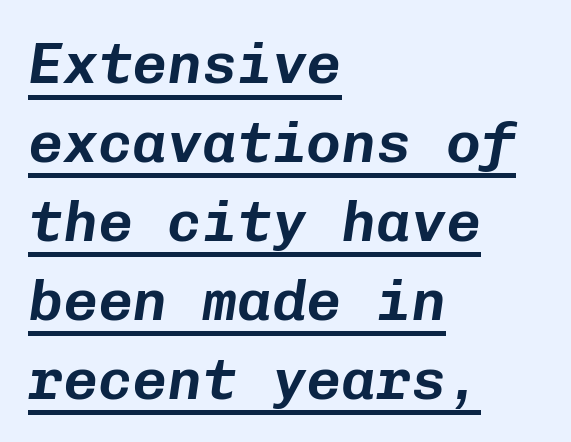
Q: Is the text italic (slanted)? A: Yes, it leans right by about 8 degrees.
Q: Is the text underlined? A: Yes.
Q: How is the paragraph aligned? A: Left-aligned.
Q: Is the spacing between letters normal or unusually wide? A: Normal.
Q: Is the spacing between lines tight, normal or loose? A: Normal.
Q: Width (condensed, normal, or wide)? A: Normal.
Q: Stroke contrast? A: Low.
Q: x-height? A: Medium.
Q: Monospaced? A: Yes.
